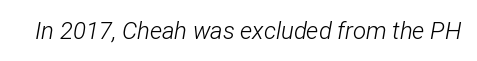
{"italic": "yes", "lean": "right", "slant_degrees": 12, "bold": "no", "underline": "no", "letter_spacing": "normal", "letter_spacing_em": 0.0, "glyph_px": 24}
